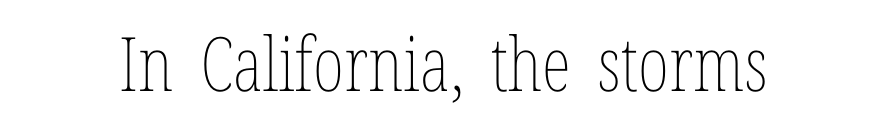
The image shows 75 px thin, condensed type, upright; set normal letter spacing, not underlined; low stroke contrast and a medium x-height.
